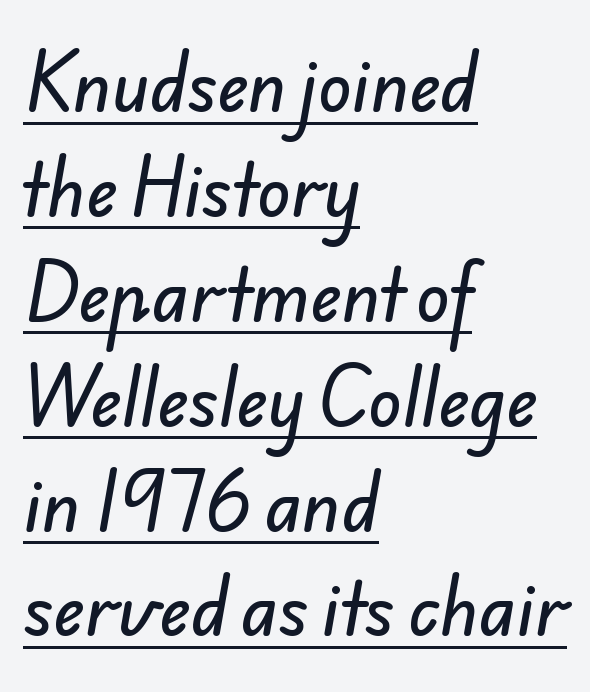
Q: Is the typeface a serif or a sans-serif typeface? A: Sans-serif.
Q: Is the text underlined? A: Yes.
Q: How is the paragraph aligned? A: Left-aligned.
Q: Is the spacing between letters normal or unusually wide? A: Normal.
Q: Is the spacing between lines tight, normal or loose? A: Normal.
Q: Width (condensed, normal, or wide)? A: Normal.
Q: Stroke contrast? A: Low.
Q: x-height? A: Small.
Q: Monospaced? A: No.
